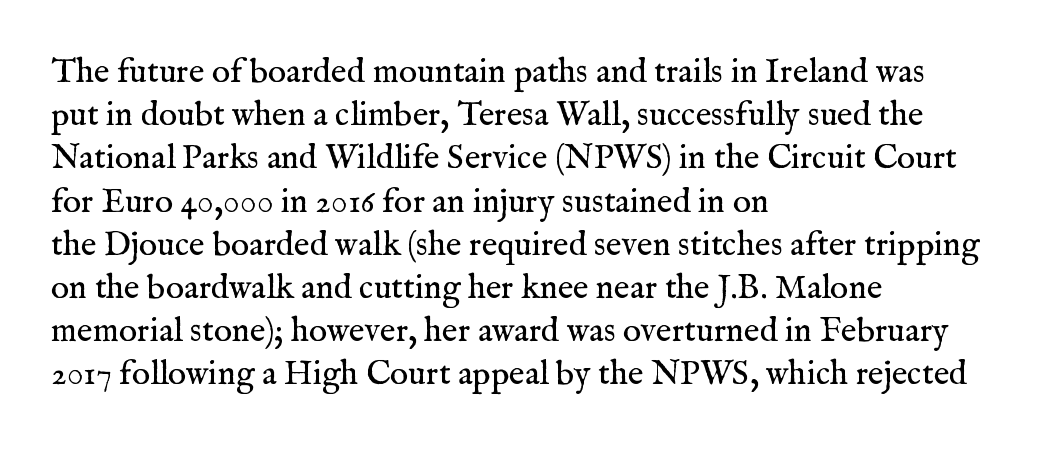
The image shows 34 px regular-weight serif type, upright; set left-aligned, normal line spacing (1.27x), normal letter spacing, not underlined; medium stroke contrast and a medium x-height.
